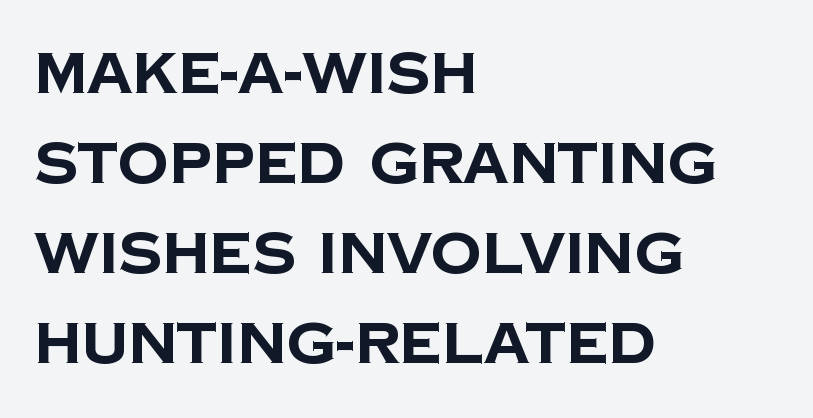
Each glyph is drawn with heavy, bold strokes. The lines sit at an ordinary, default distance from one another. Spacing between characters is what you'd get straight out of the box. Looks like regular typesetting: each glyph gets only the width it needs. The paragraph shown leans on its left margin.
